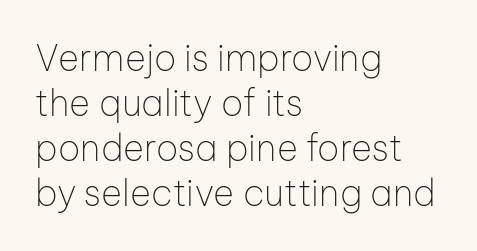
The image shows 36 px thin sans-serif type, upright; set left-aligned, normal line spacing (1.25x), normal letter spacing, not underlined; low stroke contrast and a medium x-height.
